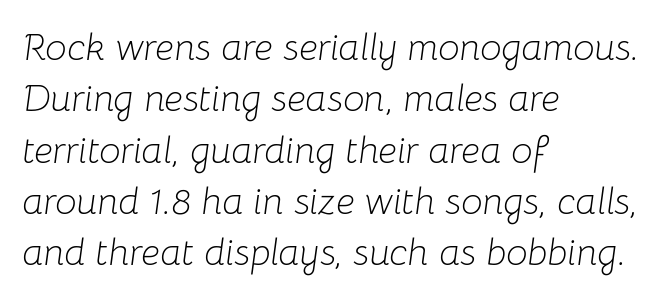
The passage shown stacks its lines at a standard gap. A typesetter would call this zero additional tracking. Quick note: underline off. This sample is left-justified, so line endings fall wherever the words run out. An italicized treatment has been applied to the whole sample. The characters are drawn with everyday or finer stroke widths.
